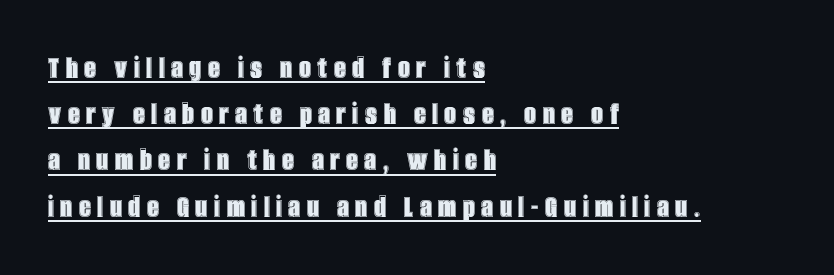
{"italic": "no", "width": "condensed", "x_height": "large", "monospaced": "no", "underline": "yes", "align": "left", "line_spacing": "normal", "line_spacing_ratio": 1.4, "letter_spacing": "wide", "letter_spacing_em": 0.2, "glyph_px": 33}
